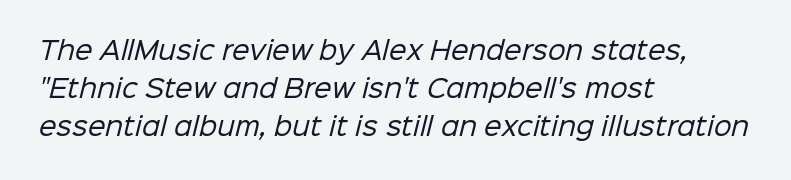
Q: Is the text bold? A: No.
Q: Is the text underlined? A: No.
Q: How is the paragraph aligned? A: Left-aligned.
Q: Is the spacing between letters normal or unusually wide? A: Normal.
Q: Is the spacing between lines tight, normal or loose? A: Normal.
